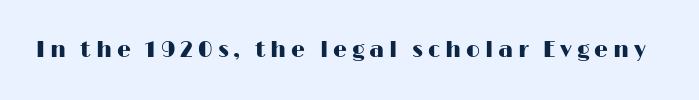
Q: Is the text italic (slanted)? A: No, it is upright.
Q: Is the text underlined? A: No.
Q: Is the spacing between letters normal or unusually wide? A: Unusually wide.
